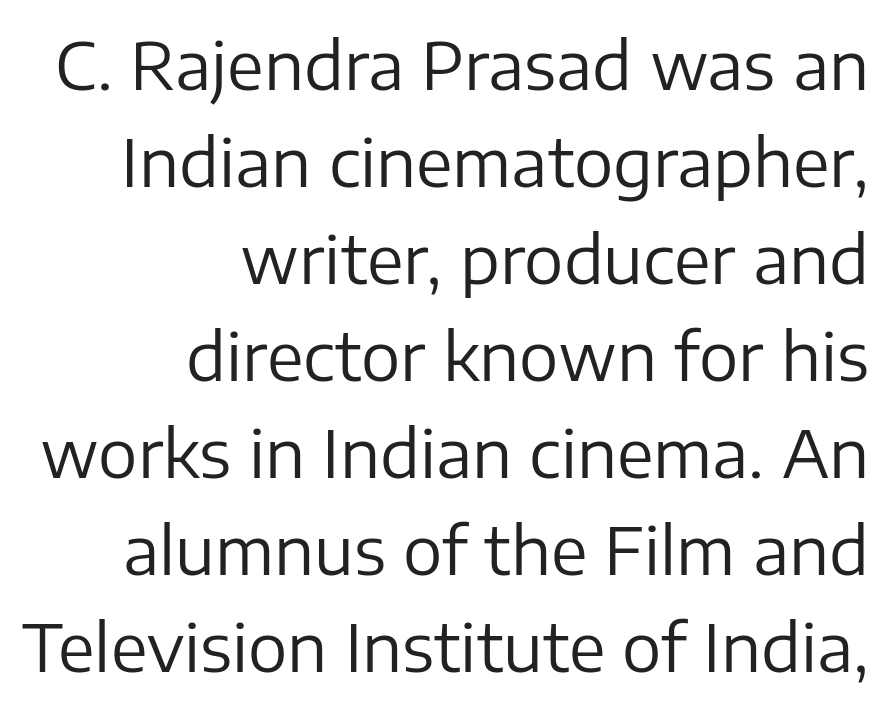
Short note: letters normally spaced. Vertical spacing — default. Note the varied advance widths — an 'i' is clearly narrower than an 'm'. Every row of glyphs terminates at an identical x-position on the right. This is the regular roman posture of the typeface. Each row of text sits above clean, open space.
